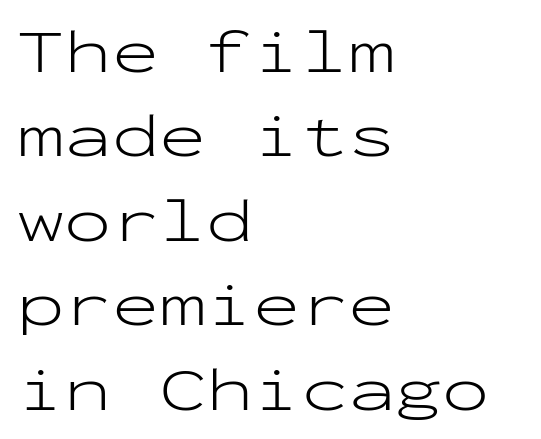
{"serif": "no", "italic": "no", "bold": "no", "weight": "light", "width": "wide", "stroke_contrast": "low", "x_height": "medium", "monospaced": "yes", "underline": "no", "align": "left", "line_spacing": "normal", "line_spacing_ratio": 1.34, "letter_spacing": "normal", "letter_spacing_em": 0.0, "glyph_px": 63}
